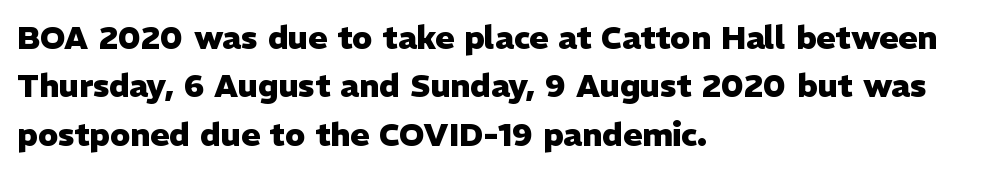
Q: Is the text bold? A: Yes.
Q: Is the text italic (slanted)? A: No, it is upright.
Q: Is the typeface a serif or a sans-serif typeface? A: Sans-serif.
Q: Is the text underlined? A: No.
Q: How is the paragraph aligned? A: Left-aligned.
Q: Is the spacing between letters normal or unusually wide? A: Normal.
Q: Is the spacing between lines tight, normal or loose? A: Normal.
Q: Width (condensed, normal, or wide)? A: Normal.
Q: Stroke contrast? A: Low.
Q: x-height? A: Medium.
Q: Monospaced? A: No.
